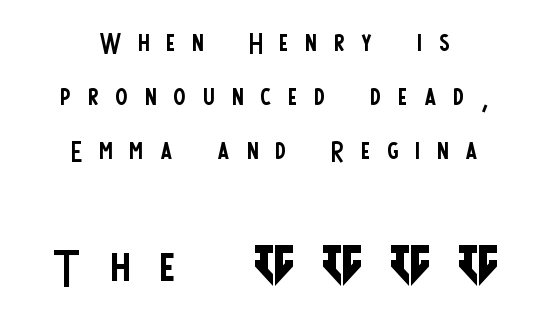
Bare-footed words on every line. Does the type have serifs? No, each stem ends abruptly. Vertically, the passage feels balanced, rows spaced as you'd expect. Stroke thickness stays within the range of a standard reading face or lighter. Each line is balanced around a shared central axis.
